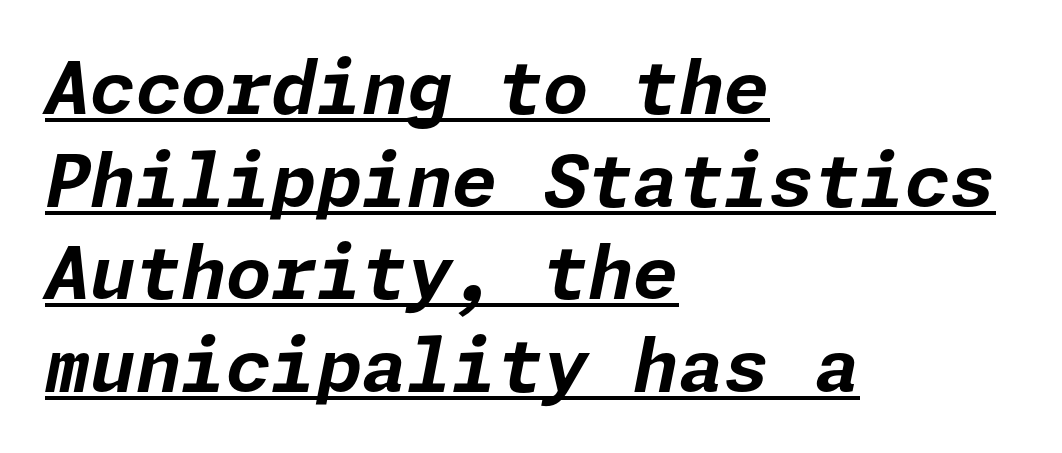
The glyphs are accompanied by a horizontal stroke just below them. Words appear dense and cohesive because spacing is normal. Notice how thick the strokes are: this is what a full bold looks like. The lines in this sample share a left origin and differ only in where they stop. Rows of type keep a routine distance in the vertical direction.
